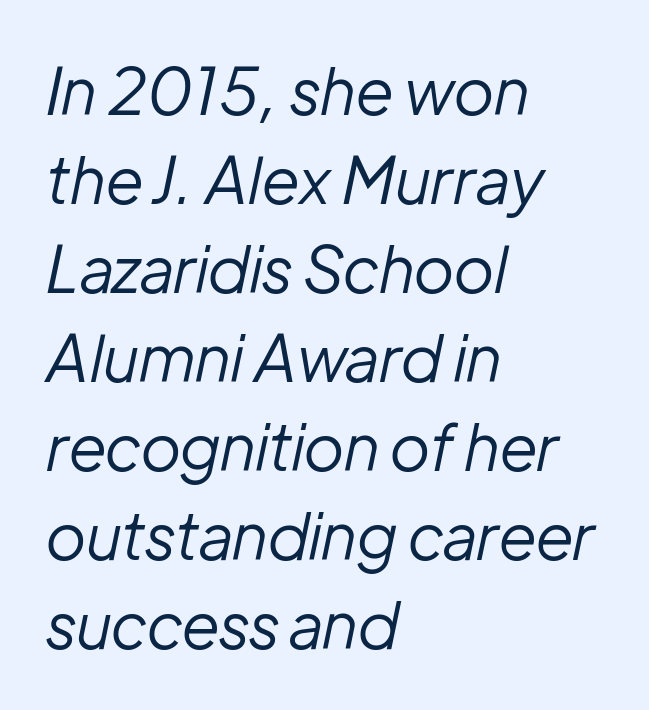
{"italic": "yes", "lean": "right", "slant_degrees": 12, "bold": "no", "weight": "regular", "width": "normal", "stroke_contrast": "low", "x_height": "medium", "monospaced": "no", "underline": "no", "align": "left", "line_spacing": "normal", "line_spacing_ratio": 1.39, "letter_spacing": "normal", "letter_spacing_em": 0.0, "glyph_px": 64}
